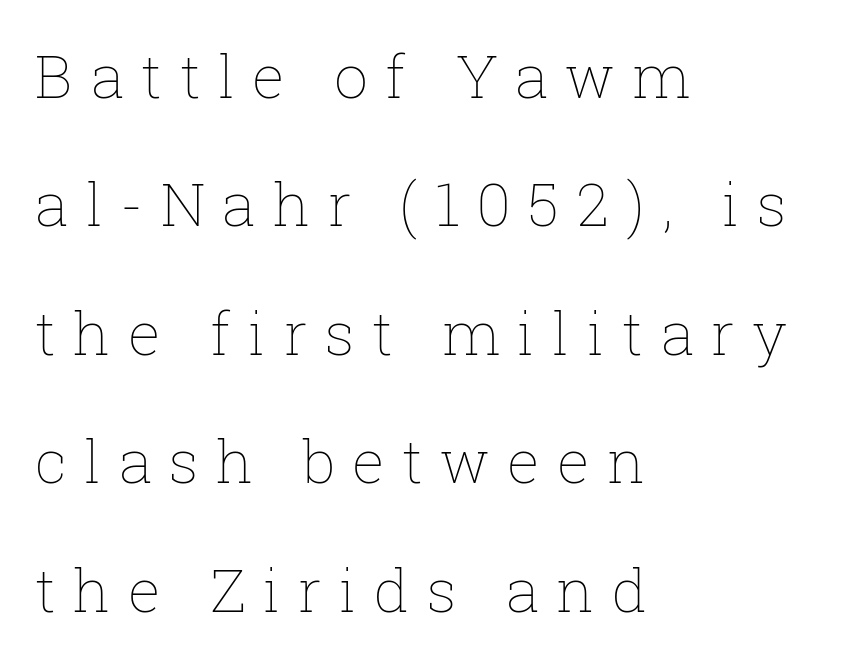
Q: Is the text bold? A: No.
Q: Is the text italic (slanted)? A: No, it is upright.
Q: Is the text underlined? A: No.
Q: How is the paragraph aligned? A: Left-aligned.
Q: Is the spacing between letters normal or unusually wide? A: Unusually wide.
Q: Is the spacing between lines tight, normal or loose? A: Loose.
Q: Width (condensed, normal, or wide)? A: Normal.
Q: Stroke contrast? A: Low.
Q: x-height? A: Medium.
Q: Monospaced? A: No.
